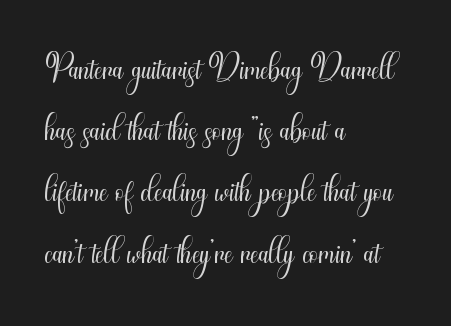
Q: Is the text bold? A: No.
Q: Is the text italic (slanted)? A: Yes.
Q: Is the typeface a serif or a sans-serif typeface? A: Sans-serif.
Q: Is the text underlined? A: No.
Q: How is the paragraph aligned? A: Left-aligned.
Q: Is the spacing between letters normal or unusually wide? A: Normal.
Q: Width (condensed, normal, or wide)? A: Condensed.
Q: Stroke contrast? A: Medium.
Q: x-height? A: Small.
Q: Monospaced? A: No.
